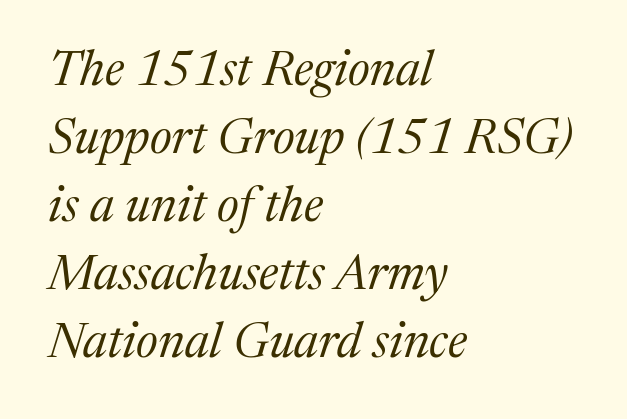
Q: Is the text bold? A: No.
Q: Is the text italic (slanted)? A: Yes, it leans right by about 17 degrees.
Q: Is the typeface a serif or a sans-serif typeface? A: Serif.
Q: Is the text underlined? A: No.
Q: How is the paragraph aligned? A: Left-aligned.
Q: Is the spacing between letters normal or unusually wide? A: Normal.
Q: Is the spacing between lines tight, normal or loose? A: Normal.
Q: Width (condensed, normal, or wide)? A: Normal.
Q: Stroke contrast? A: Medium.
Q: x-height? A: Medium.
Q: Monospaced? A: No.
